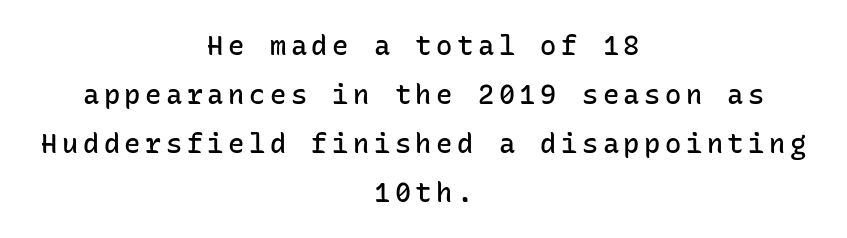
The image shows 27 px text type, upright; set centered, line spacing 1.81x, not underlined.
